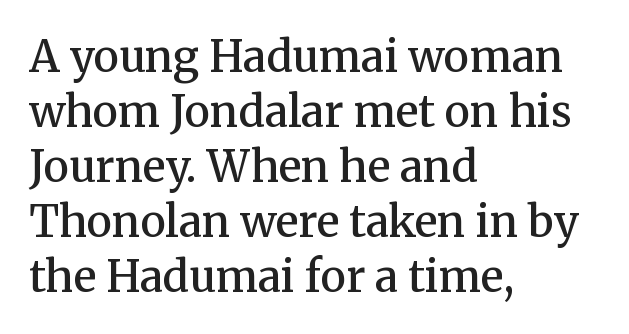
Q: Is the text bold? A: Semi-bold.
Q: Is the text italic (slanted)? A: No, it is upright.
Q: Is the typeface a serif or a sans-serif typeface? A: Serif.
Q: Is the text underlined? A: No.
Q: How is the paragraph aligned? A: Left-aligned.
Q: Is the spacing between letters normal or unusually wide? A: Normal.
Q: Is the spacing between lines tight, normal or loose? A: Normal.
Q: Width (condensed, normal, or wide)? A: Normal.
Q: Stroke contrast? A: Medium.
Q: x-height? A: Medium.
Q: Monospaced? A: No.
